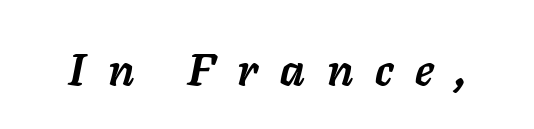
There's an unmistakable incline to the writing here. Type without underlining. The type is letterspaced generously, with wide tracking. The rendering uses a bold face; every stroke is thick and dark.
